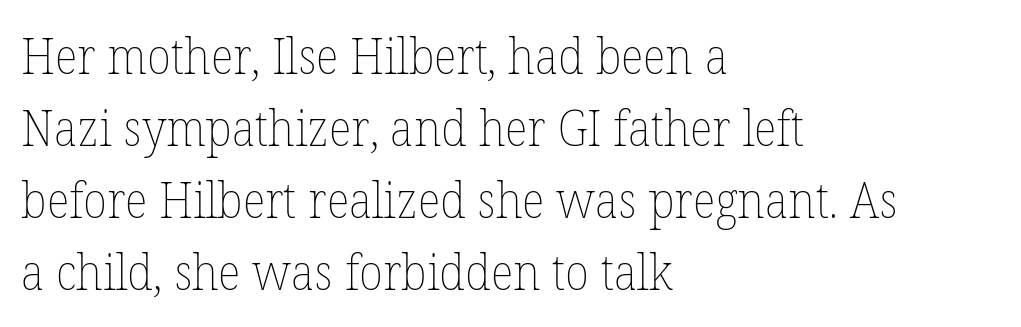
The image shows 49 px thin type, upright; set left-aligned, normal line spacing (1.47x), normal letter spacing, not underlined; low stroke contrast and a medium x-height.
